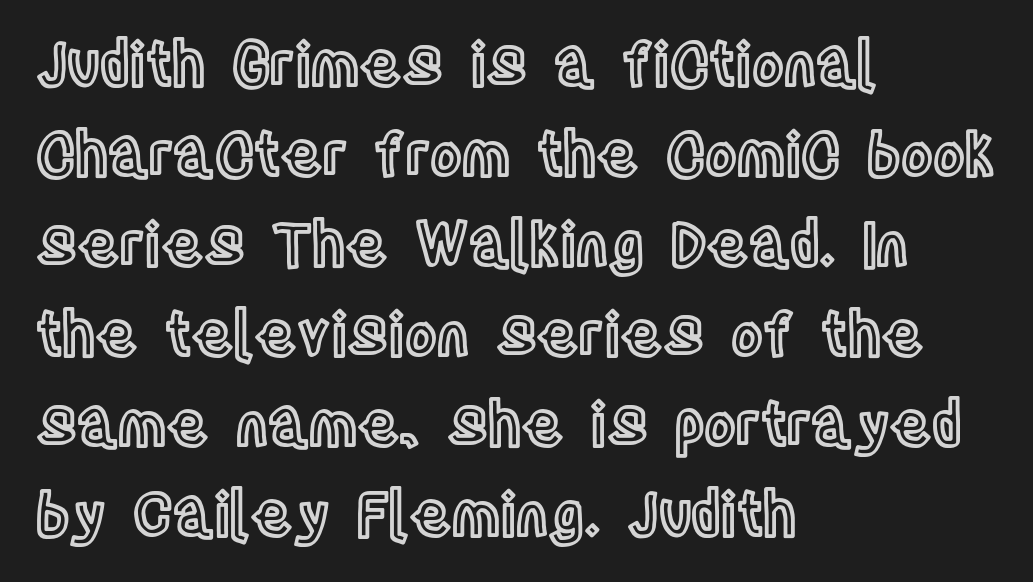
{"italic": "no", "width": "condensed", "x_height": "large", "monospaced": "no", "underline": "no", "align": "left", "line_spacing": "normal", "line_spacing_ratio": 1.5, "letter_spacing": "normal", "letter_spacing_em": 0.0, "glyph_px": 60}
